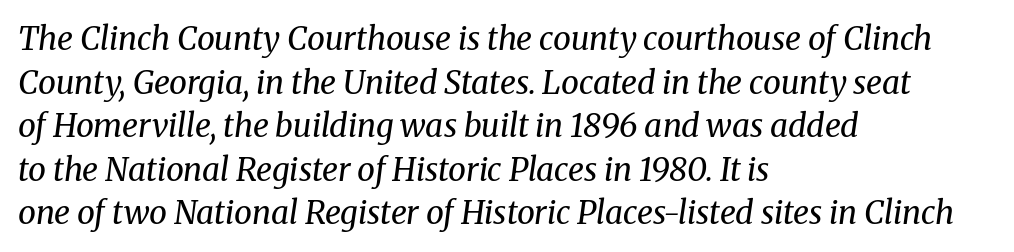
The image shows 32 px regular-weight serif type, italic (leaning right); set left-aligned, normal line spacing (1.36x), normal letter spacing, not underlined; medium stroke contrast and a medium x-height.
